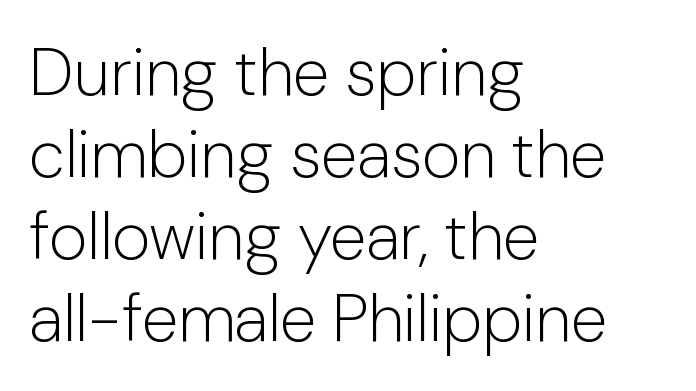
Q: Is the text bold? A: No.
Q: Is the text italic (slanted)? A: No, it is upright.
Q: Is the typeface a serif or a sans-serif typeface? A: Sans-serif.
Q: Is the text underlined? A: No.
Q: How is the paragraph aligned? A: Left-aligned.
Q: Is the spacing between letters normal or unusually wide? A: Normal.
Q: Width (condensed, normal, or wide)? A: Normal.
Q: Stroke contrast? A: Low.
Q: x-height? A: Medium.
Q: Monospaced? A: No.
